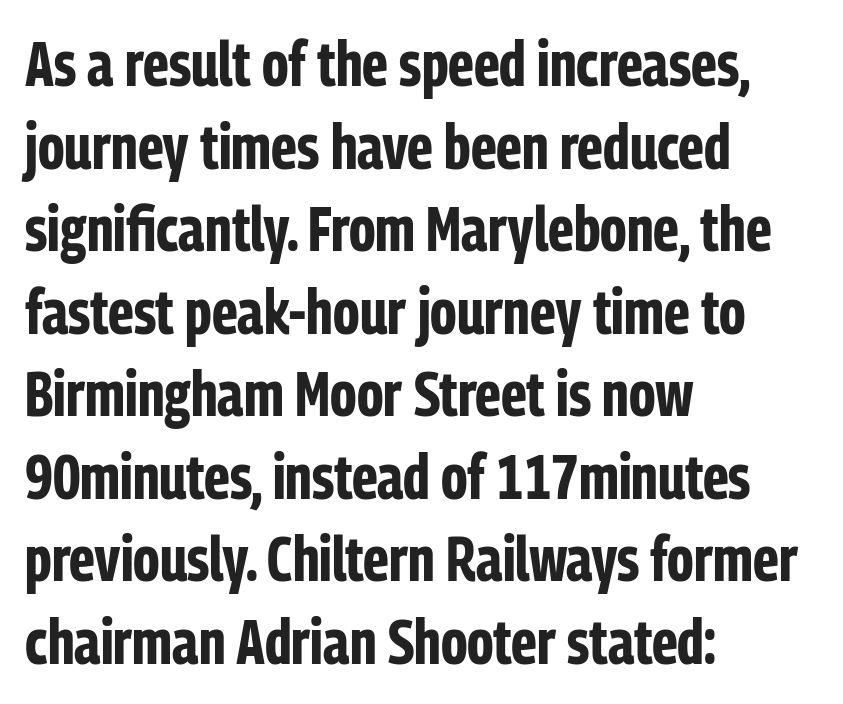
Q: Is the text bold? A: Yes.
Q: Is the text italic (slanted)? A: No, it is upright.
Q: Is the typeface a serif or a sans-serif typeface? A: Sans-serif.
Q: Is the text underlined? A: No.
Q: How is the paragraph aligned? A: Left-aligned.
Q: Is the spacing between letters normal or unusually wide? A: Normal.
Q: Is the spacing between lines tight, normal or loose? A: Normal.
Q: Width (condensed, normal, or wide)? A: Condensed.
Q: Stroke contrast? A: Low.
Q: x-height? A: Medium.
Q: Monospaced? A: No.
